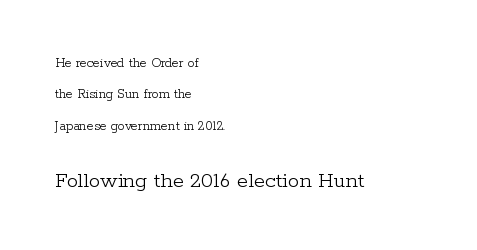
Q: Is the text bold? A: No.
Q: Is the text italic (slanted)? A: No, it is upright.
Q: Is the text underlined? A: No.
Q: How is the paragraph aligned? A: Left-aligned.
Q: Is the spacing between letters normal or unusually wide? A: Normal.
Q: Is the spacing between lines tight, normal or loose? A: Loose.
Q: Which block of text is set in a larger size, the first (top) or the second (bottom)? A: The second (bottom) one.
